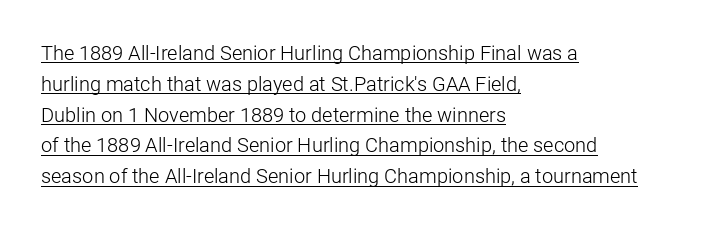
This sample keeps an unexceptional amount of space between lines. No extra ink here — the face is not bold. A classic flush-left, rag-right setting is used for this passage. In terms of letterspacing, this is plain default setting.
